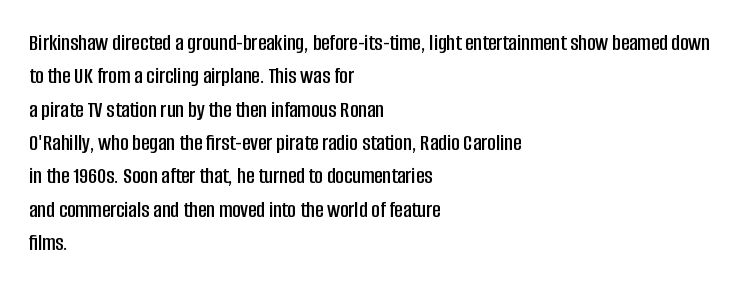
The image shows 23 px text type, upright; set left-aligned, normal line spacing (1.45x), normal letter spacing, not underlined.
